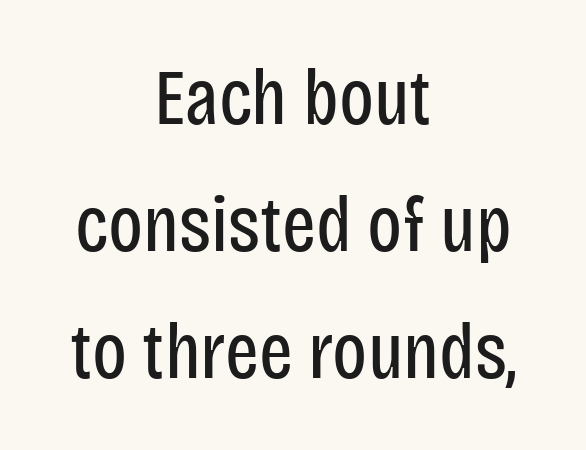
Q: Is the text bold? A: No.
Q: Is the text italic (slanted)? A: No, it is upright.
Q: Is the typeface a serif or a sans-serif typeface? A: Sans-serif.
Q: Is the text underlined? A: No.
Q: How is the paragraph aligned? A: Centered.
Q: Is the spacing between letters normal or unusually wide? A: Normal.
Q: Is the spacing between lines tight, normal or loose? A: Normal.
Q: Width (condensed, normal, or wide)? A: Condensed.
Q: Stroke contrast? A: Low.
Q: x-height? A: Large.
Q: Monospaced? A: No.
